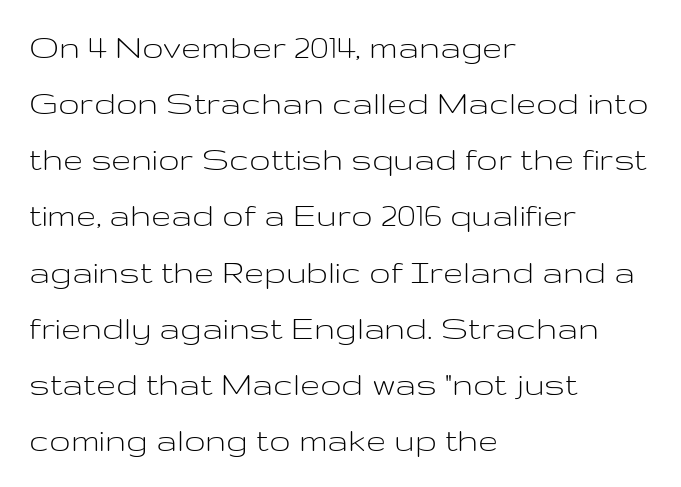
Q: Is the text bold? A: No.
Q: Is the text italic (slanted)? A: No, it is upright.
Q: Is the typeface a serif or a sans-serif typeface? A: Sans-serif.
Q: Is the text underlined? A: No.
Q: How is the paragraph aligned? A: Left-aligned.
Q: Is the spacing between letters normal or unusually wide? A: Normal.
Q: Is the spacing between lines tight, normal or loose? A: Normal.
Q: Width (condensed, normal, or wide)? A: Wide.
Q: Stroke contrast? A: Low.
Q: x-height? A: Medium.
Q: Monospaced? A: No.
